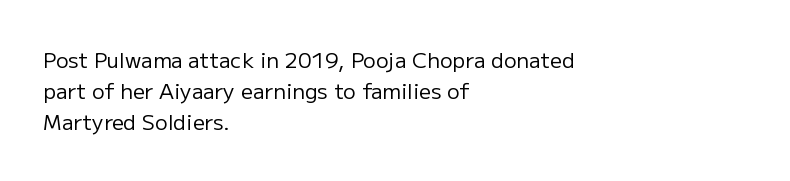
No chunkiness to these letters — they're not bold. The area under the type is left untouched. This rendering uses left alignment, leaving the right contour irregular. The font's upright variant was chosen for this text. Compared with typical body copy, the letter spacing here is the same.
